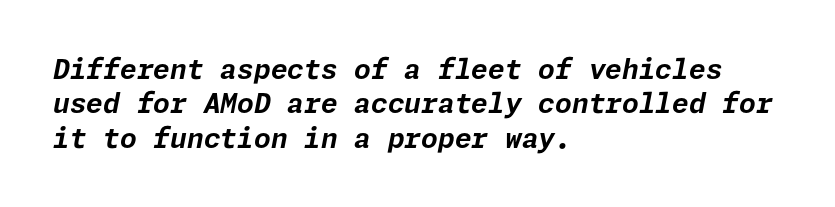
The image shows 27 px bold type, italic (leaning right); set left-aligned, normal line spacing (1.27x), normal letter spacing, not underlined.
